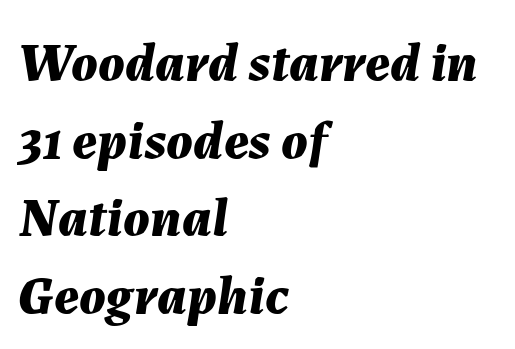
Is the block centered? No — it sits flush against the left margin. Does the leading feel generous? No, just average. This sample uses plain, unmodified letter spacing. Looks like regular typesetting: each glyph gets only the width it needs.
